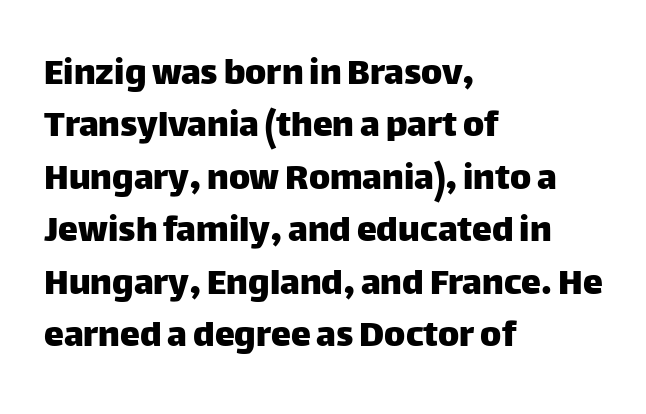
{"serif": "no", "italic": "no", "width": "normal", "stroke_contrast": "low", "x_height": "large", "monospaced": "no", "underline": "no", "align": "left", "line_spacing": "normal", "line_spacing_ratio": 1.31, "letter_spacing": "normal", "letter_spacing_em": 0.0, "glyph_px": 40}
